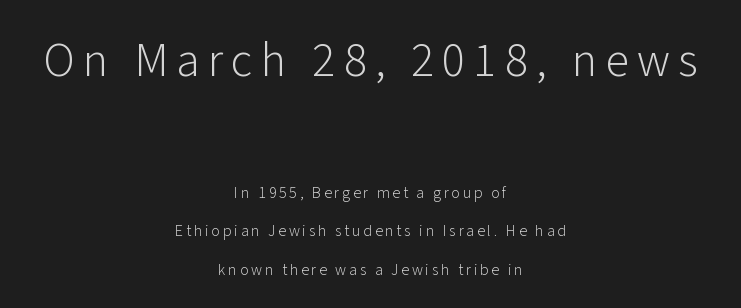
Stroke thickness stays within the range of a standard reading face or lighter. Letters rest on an invisible, unmarked baseline. Students, observe: this is what heavily led, spacious text looks like. Serifs: no, the terminals of the letterforms are clean. Reading down the block, each line starts at a different indent, mirrored at its end. The more generous point size was reserved for the upper chunk.
